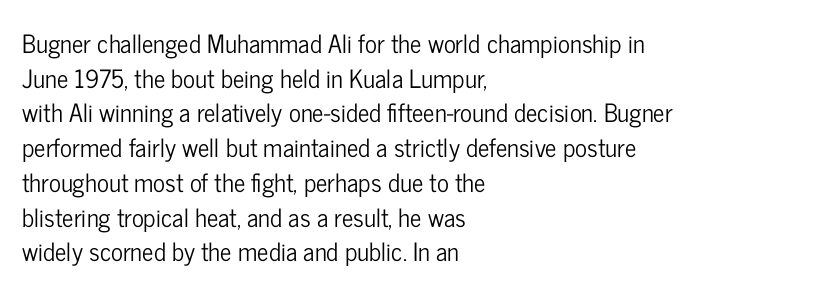
Q: Is the text italic (slanted)? A: No, it is upright.
Q: Is the text underlined? A: No.
Q: How is the paragraph aligned? A: Left-aligned.
Q: Is the spacing between letters normal or unusually wide? A: Normal.
Q: Is the spacing between lines tight, normal or loose? A: Normal.
